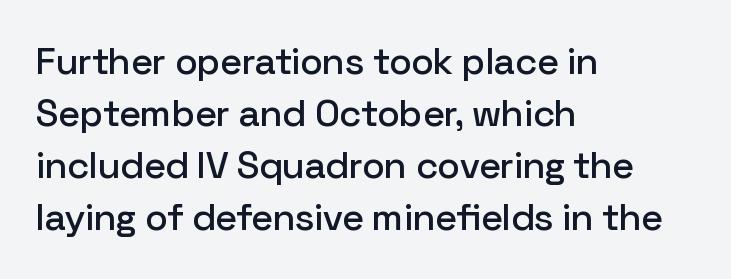
{"serif": "no", "italic": "no", "width": "normal", "stroke_contrast": "low", "x_height": "medium", "monospaced": "no", "underline": "no", "align": "left", "line_spacing": "normal", "line_spacing_ratio": 1.37, "letter_spacing": "normal", "letter_spacing_em": 0.0, "glyph_px": 38}
